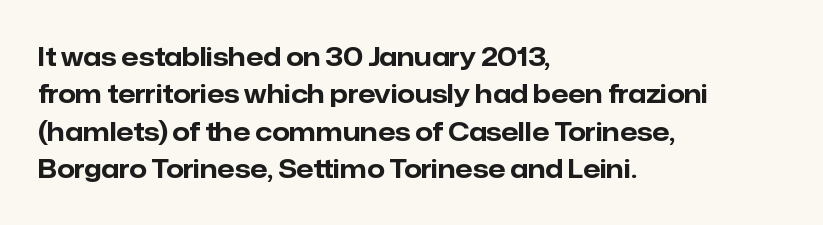
The image shows 25 px bold type, upright; set left-aligned, normal line spacing (1.5x), normal letter spacing, not underlined.
